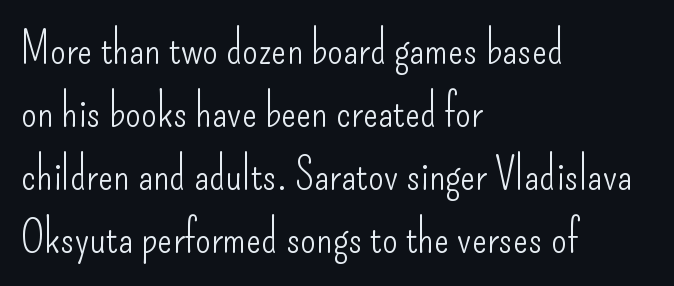
{"serif": "no", "italic": "no", "bold": "no", "weight": "light", "width": "condensed", "stroke_contrast": "low", "x_height": "small", "monospaced": "no", "underline": "no", "align": "left", "line_spacing": "normal", "line_spacing_ratio": 1.4, "letter_spacing": "normal", "letter_spacing_em": 0.0, "glyph_px": 45}
